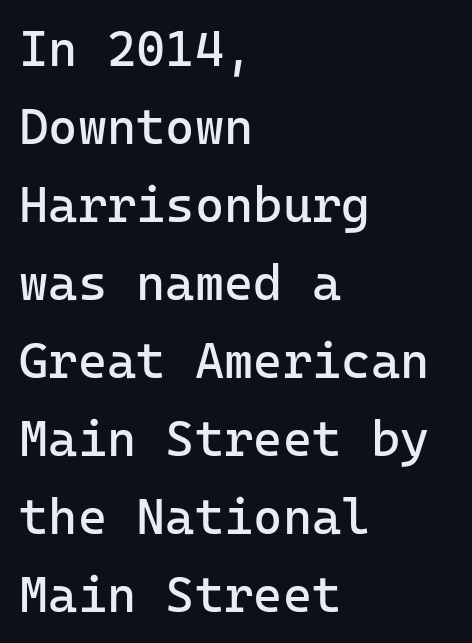
{"serif": "no", "italic": "no", "bold": "no", "weight": "regular", "width": "normal", "stroke_contrast": "low", "x_height": "medium", "monospaced": "yes", "underline": "no", "align": "left", "line_spacing": "normal", "line_spacing_ratio": 1.56, "letter_spacing": "normal", "letter_spacing_em": 0.0, "glyph_px": 50}
